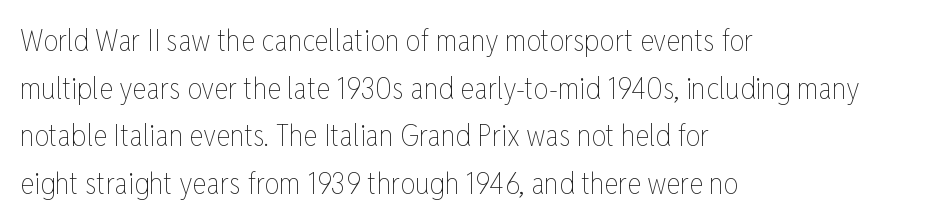
{"italic": "no", "bold": "no", "weight": "thin", "width": "condensed", "stroke_contrast": "low", "x_height": "medium", "monospaced": "no", "underline": "no", "align": "left", "line_spacing": "normal", "line_spacing_ratio": 1.59, "letter_spacing": "normal", "letter_spacing_em": 0.0, "glyph_px": 30}
